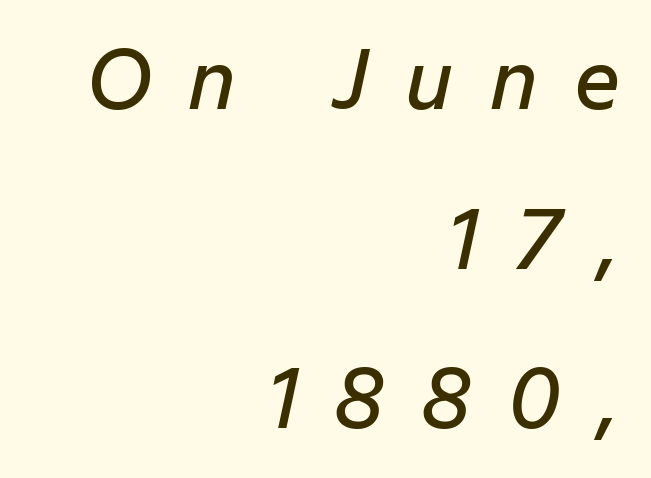
Q: Is the text bold? A: Semi-bold.
Q: Is the text italic (slanted)? A: Yes, it leans right by about 12 degrees.
Q: Is the text underlined? A: No.
Q: How is the paragraph aligned? A: Right-aligned.
Q: Is the spacing between letters normal or unusually wide? A: Unusually wide.
Q: Is the spacing between lines tight, normal or loose? A: Loose.
Q: Width (condensed, normal, or wide)? A: Normal.
Q: Stroke contrast? A: Low.
Q: x-height? A: Medium.
Q: Monospaced? A: No.
